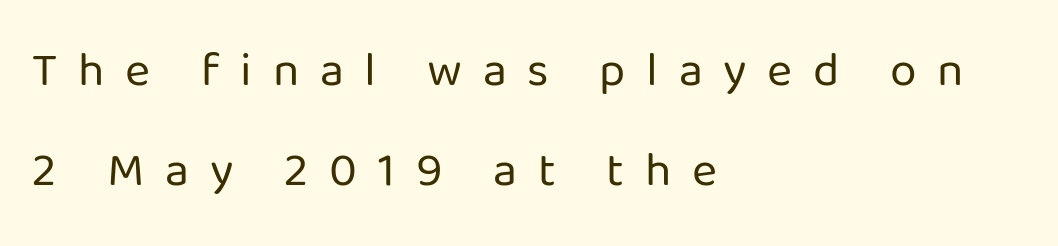
The image shows 48 px regular-weight sans-serif type, upright; set left-aligned, loose line spacing (2.08x), unusually wide letter spacing (+0.43 em), not underlined; low stroke contrast and a medium x-height.
